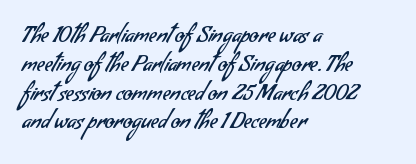
Q: Is the text bold? A: No.
Q: Is the text underlined? A: No.
Q: How is the paragraph aligned? A: Left-aligned.
Q: Is the spacing between letters normal or unusually wide? A: Normal.
Q: Is the spacing between lines tight, normal or loose? A: Normal.
